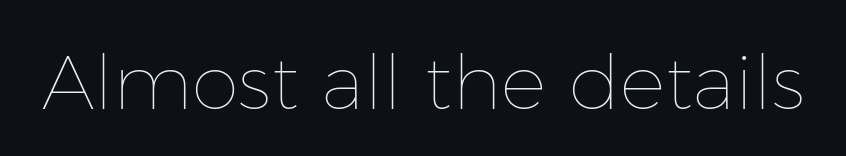
Q: Is the text bold? A: No.
Q: Is the text italic (slanted)? A: No, it is upright.
Q: Is the text underlined? A: No.
Q: Is the spacing between letters normal or unusually wide? A: Normal.
Q: Width (condensed, normal, or wide)? A: Normal.
Q: Stroke contrast? A: Low.
Q: x-height? A: Medium.
Q: Monospaced? A: No.
